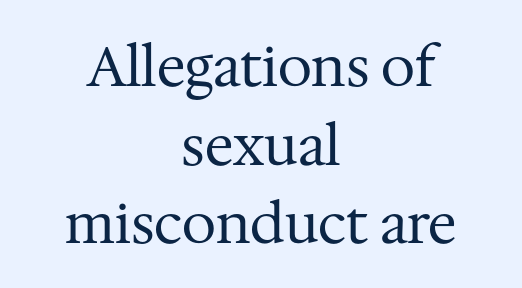
{"serif": "yes", "italic": "no", "bold": "no", "weight": "regular", "width": "normal", "stroke_contrast": "medium", "x_height": "medium", "monospaced": "no", "underline": "no", "align": "center", "line_spacing": "normal", "line_spacing_ratio": 1.43, "letter_spacing": "normal", "letter_spacing_em": 0.0, "glyph_px": 55}
